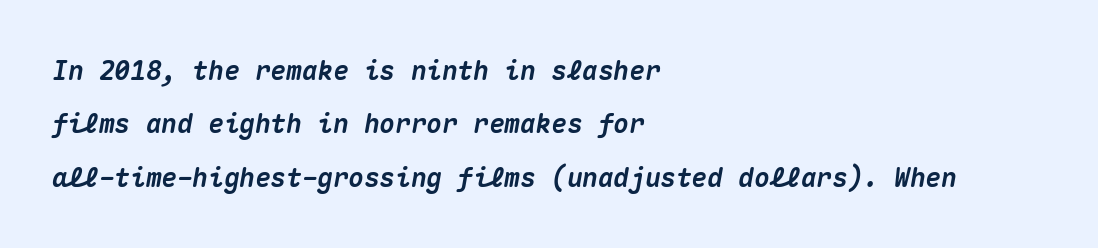
Q: Is the text bold? A: Yes.
Q: Is the text italic (slanted)? A: Yes, it leans right by about 10 degrees.
Q: Is the text underlined? A: No.
Q: How is the paragraph aligned? A: Left-aligned.
Q: Is the spacing between letters normal or unusually wide? A: Normal.
Q: Is the spacing between lines tight, normal or loose? A: Loose.
